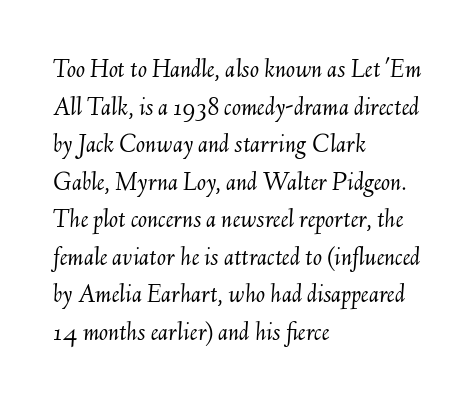
Q: Is the text bold? A: No.
Q: Is the text italic (slanted)? A: Yes, it leans right by about 6 degrees.
Q: Is the text underlined? A: No.
Q: How is the paragraph aligned? A: Left-aligned.
Q: Is the spacing between letters normal or unusually wide? A: Normal.
Q: Is the spacing between lines tight, normal or loose? A: Normal.
